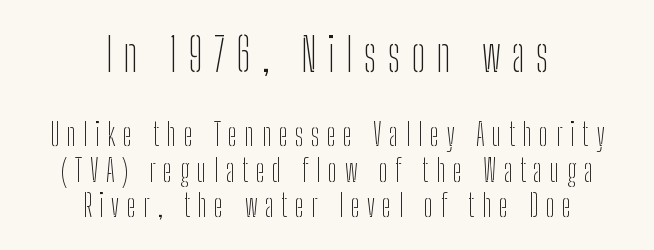
{"serif": "no", "italic": "no", "bold": "no", "weight": "thin", "width": "condensed", "stroke_contrast": "low", "x_height": "medium", "monospaced": "no", "underline": "no", "align": "center", "line_spacing": "tight", "line_spacing_ratio": 1.14, "letter_spacing": "wide", "letter_spacing_em": 0.24, "larger_block": "first", "size_ratio": 1.48, "glyph_px": 46}
